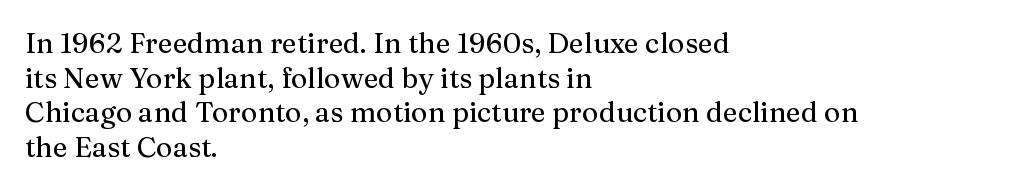
Q: Is the text italic (slanted)? A: No, it is upright.
Q: Is the typeface a serif or a sans-serif typeface? A: Serif.
Q: Is the text underlined? A: No.
Q: How is the paragraph aligned? A: Left-aligned.
Q: Is the spacing between letters normal or unusually wide? A: Normal.
Q: Width (condensed, normal, or wide)? A: Normal.
Q: Stroke contrast? A: Medium.
Q: x-height? A: Medium.
Q: Monospaced? A: No.
